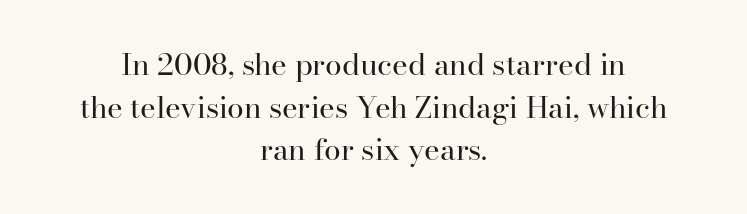
{"serif": "yes", "italic": "no", "bold": "no", "weight": "regular", "width": "normal", "stroke_contrast": "high", "x_height": "small", "monospaced": "no", "underline": "no", "align": "center", "line_spacing": "normal", "line_spacing_ratio": 1.42, "letter_spacing": "normal", "letter_spacing_em": 0.0, "glyph_px": 30}
